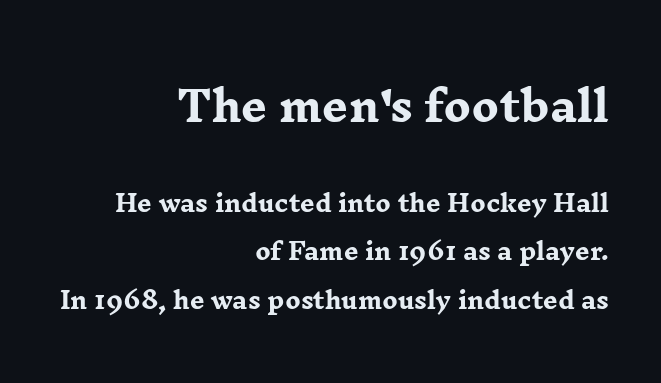
The image shows 41 px heavy, wide serif type, upright; set right-aligned, loose line spacing (2.12x), normal letter spacing, not underlined; the first (top) block is 1.78x larger; low stroke contrast and a medium x-height.
